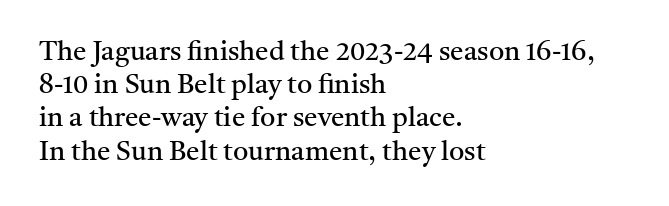
{"italic": "no", "bold": "no", "underline": "no", "align": "left", "line_spacing_ratio": 1.23, "letter_spacing": "normal", "letter_spacing_em": 0.0, "glyph_px": 27}
